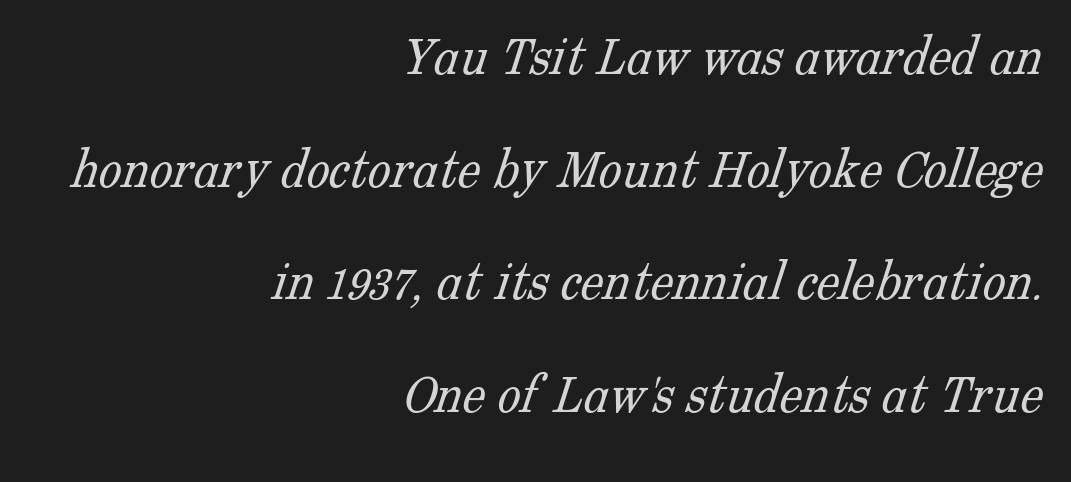
{"serif": "yes", "bold": "no", "weight": "light", "width": "normal", "stroke_contrast": "low", "x_height": "medium", "monospaced": "no", "underline": "no", "align": "right", "line_spacing": "loose", "line_spacing_ratio": 1.94, "letter_spacing": "normal", "letter_spacing_em": 0.0, "glyph_px": 58}
